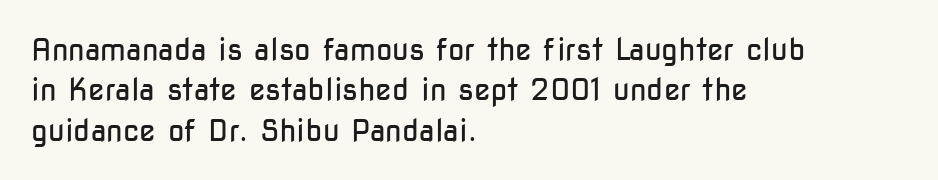
The image shows 30 px regular-weight, condensed sans-serif type, upright; set left-aligned, normal line spacing (1.35x), normal letter spacing, not underlined; low stroke contrast and a medium x-height.
